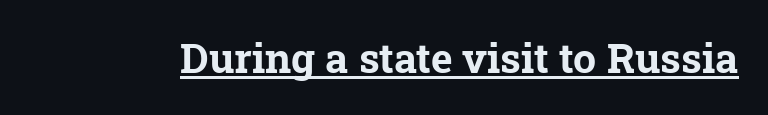
{"serif": "yes", "bold": "yes", "weight": "bold", "width": "normal", "stroke_contrast": "low", "x_height": "medium", "monospaced": "no", "underline": "yes", "letter_spacing": "normal", "letter_spacing_em": 0.0, "glyph_px": 41}
